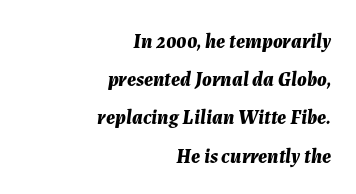
Q: Is the text bold? A: Yes.
Q: Is the text italic (slanted)? A: Yes, it leans right by about 7 degrees.
Q: Is the text underlined? A: No.
Q: How is the paragraph aligned? A: Right-aligned.
Q: Is the spacing between letters normal or unusually wide? A: Normal.
Q: Is the spacing between lines tight, normal or loose? A: Loose.
